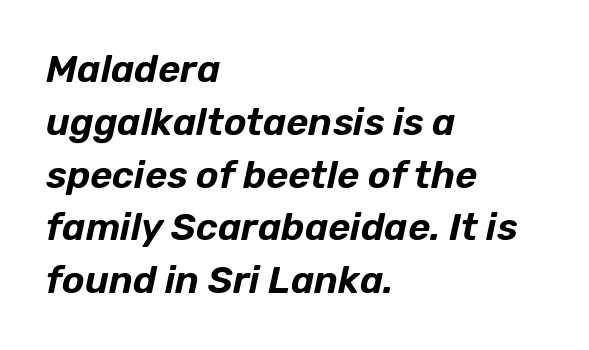
Every character sits at an angle, as italics do. Nobody drew a line under any word here. The rendering uses natural spacing where letterforms have individual widths. The line-height multiplier appears to be the usual default. Line beginnings align vertically; line endings do not. This rendering leaves character spacing at its baseline value.
